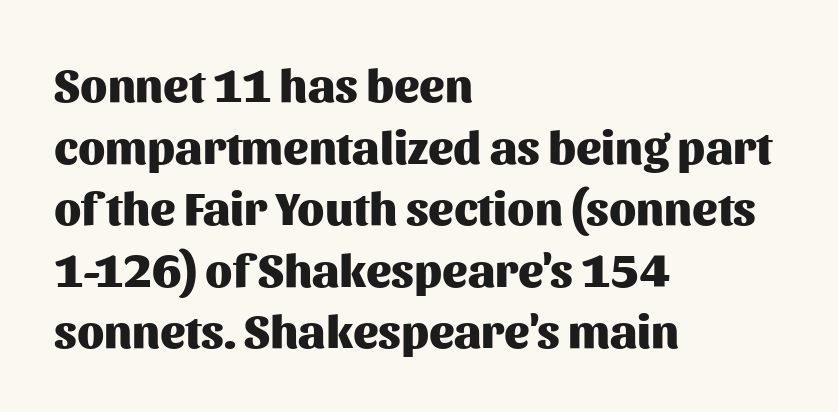
The glyphs are unaccompanied by any horizontal stroke below them. Nope, no serifs anywhere on these letters. Vertical strokes here are truly vertical. Letter spacing: default.
